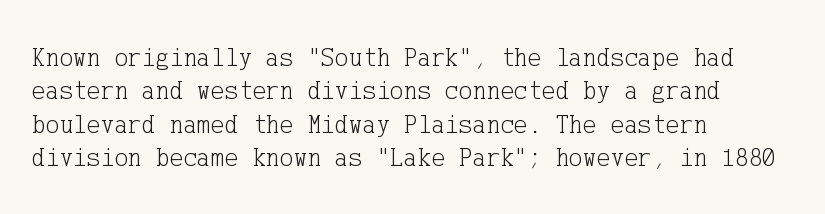
Compared with typical paragraphs, the rows here are spaced about the same. The letters stand straight up with perfectly vertical stems. Short and long lines alike share a common starting point at left. Is the stroke heavy? The answer is a plain regular-or-lighter. In terms of letterspacing, this is plain default setting. Just letters on the line, the space beneath them empty.
